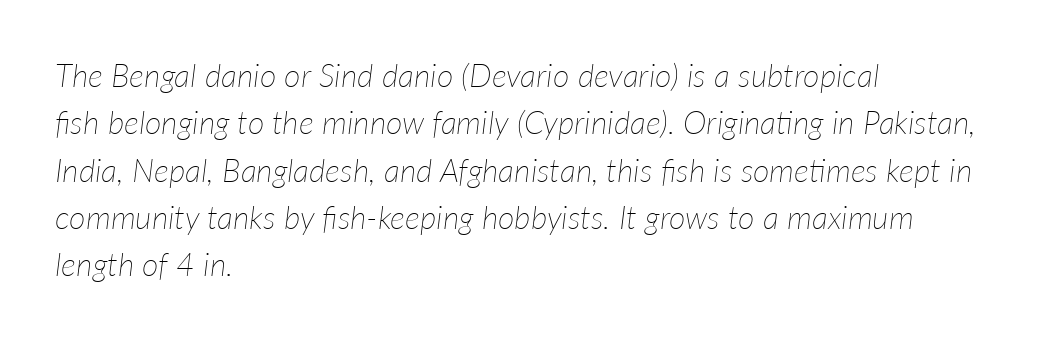
The image shows 32 px thin type, italic (leaning right); set left-aligned, normal line spacing (1.48x), normal letter spacing, not underlined; low stroke contrast and a medium x-height.
